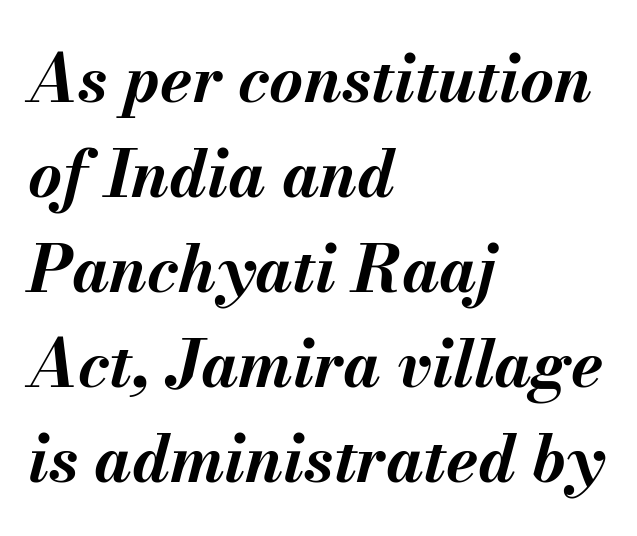
Q: Is the text bold? A: Yes.
Q: Is the text italic (slanted)? A: Yes, it leans right by about 13 degrees.
Q: Is the text underlined? A: No.
Q: How is the paragraph aligned? A: Left-aligned.
Q: Is the spacing between letters normal or unusually wide? A: Normal.
Q: Is the spacing between lines tight, normal or loose? A: Normal.
Q: Width (condensed, normal, or wide)? A: Normal.
Q: Stroke contrast? A: Medium.
Q: x-height? A: Small.
Q: Monospaced? A: No.
